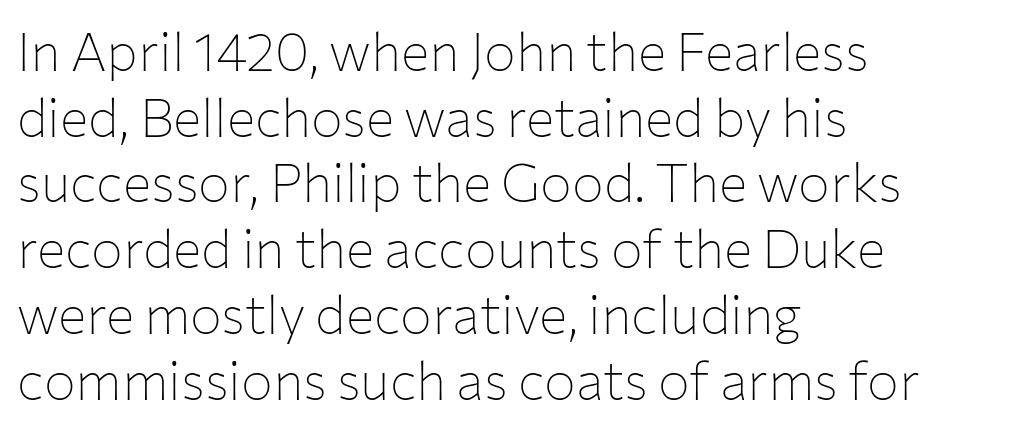
{"serif": "no", "italic": "no", "bold": "no", "weight": "thin", "width": "normal", "stroke_contrast": "low", "x_height": "medium", "monospaced": "no", "underline": "no", "align": "left", "line_spacing_ratio": 1.24, "letter_spacing": "normal", "letter_spacing_em": 0.0, "glyph_px": 53}
